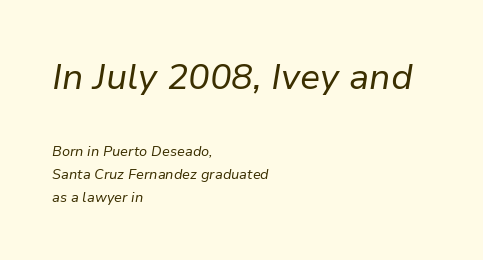
The typesetting does not lean heavy: it is not bold. Whoever set this chose a conventional vertical rhythm. The space beneath each line is pristine and unruled. You could call the tracking neutral — neither tight nor loose.
